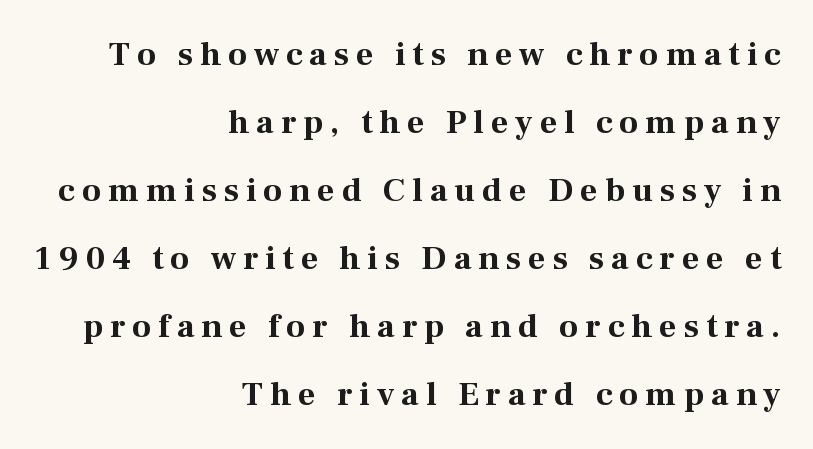
The image shows 34 px bold serif type, upright; set right-aligned, loose line spacing (2.0x), unusually wide letter spacing (+0.2 em), not underlined; medium stroke contrast and a medium x-height.
